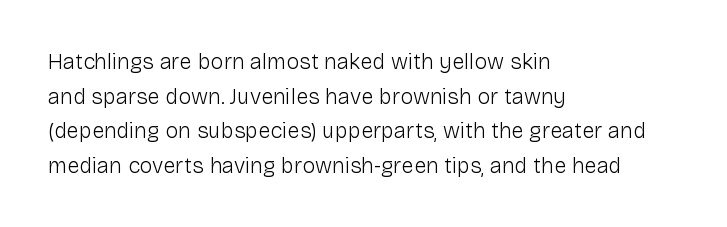
{"italic": "no", "bold": "no", "underline": "no", "align": "left", "line_spacing": "normal", "line_spacing_ratio": 1.57, "letter_spacing": "normal", "letter_spacing_em": 0.0, "glyph_px": 22}
